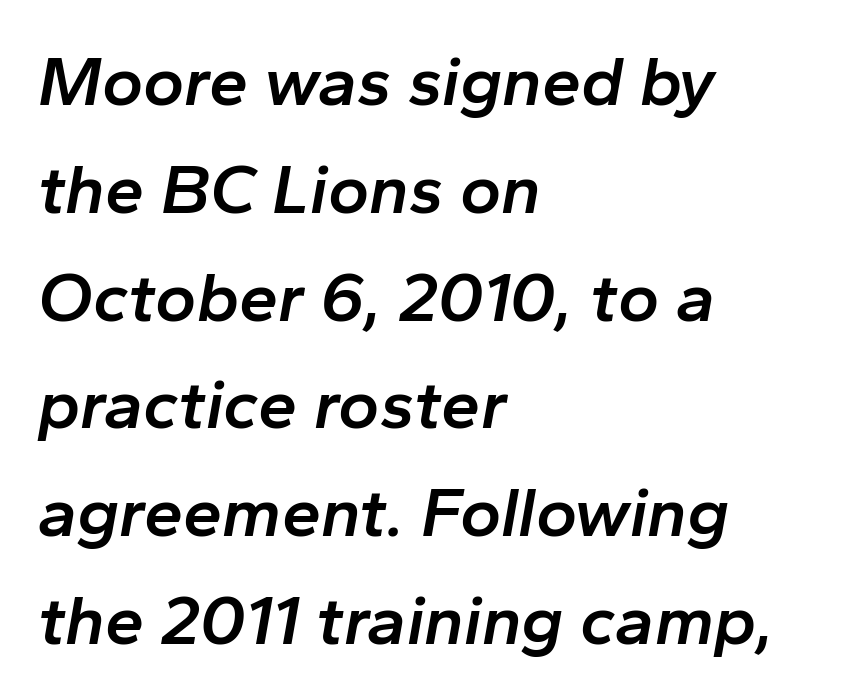
Rendered with sloped, italic letterforms. Firm but not heavy-handed strokes: this text is semibold. Proportional: the letters do not fall into vertical columns. If you measured baseline to baseline, you'd find a middling distance. Where is the straight margin? On the left.
